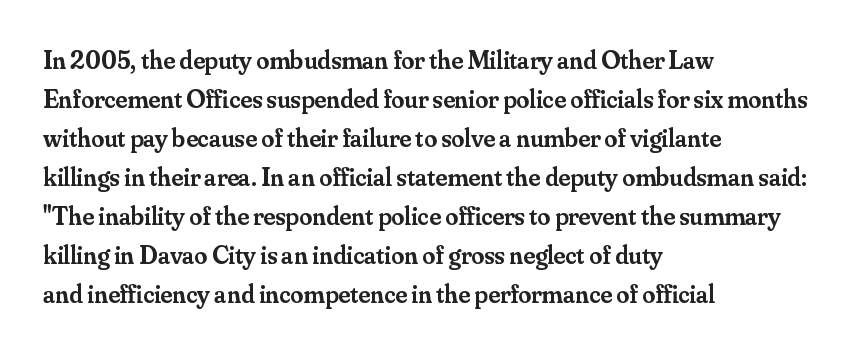
The image shows 26 px text type, upright; set left-aligned, normal line spacing (1.5x), normal letter spacing, not underlined.
